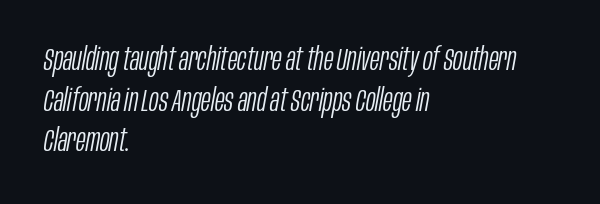
The image shows 32 px light, condensed type, italic (leaning right); set left-aligned, normal line spacing (1.27x), normal letter spacing, not underlined; low stroke contrast and a large x-height.
